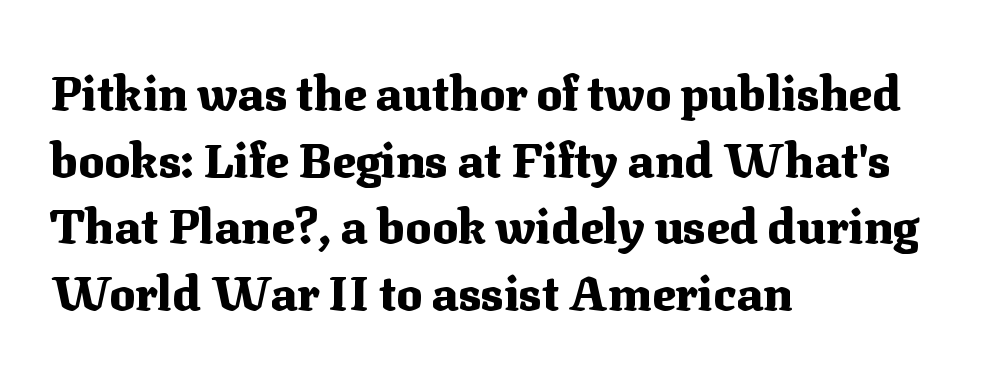
The image shows 48 px heavy serif type, upright; set left-aligned, normal line spacing (1.39x), normal letter spacing, not underlined; medium stroke contrast and a medium x-height.
